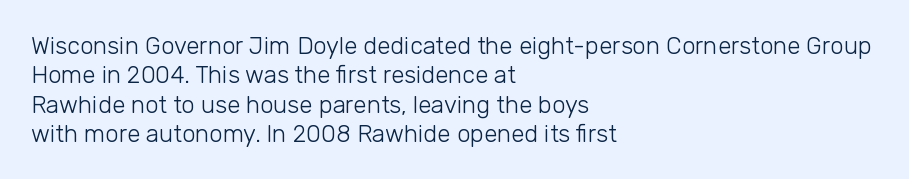
{"italic": "no", "bold": "no", "underline": "no", "align": "left", "line_spacing_ratio": 1.22, "letter_spacing": "normal", "letter_spacing_em": 0.0, "glyph_px": 24}
